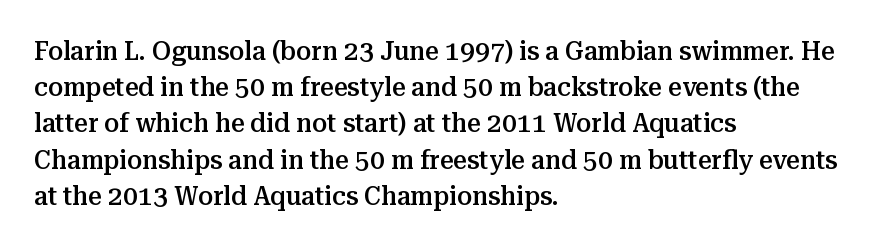
Q: Is the text bold? A: Semi-bold.
Q: Is the text italic (slanted)? A: No, it is upright.
Q: Is the text underlined? A: No.
Q: How is the paragraph aligned? A: Left-aligned.
Q: Is the spacing between letters normal or unusually wide? A: Normal.
Q: Is the spacing between lines tight, normal or loose? A: Normal.
